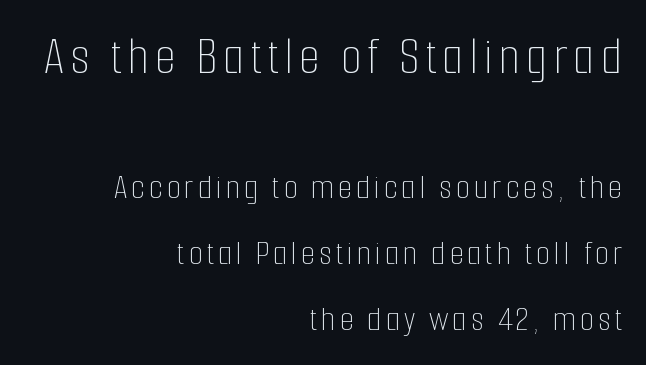
{"italic": "no", "bold": "no", "weight": "thin", "width": "condensed", "stroke_contrast": "low", "x_height": "medium", "monospaced": "no", "underline": "no", "align": "right", "line_spacing_ratio": 1.82, "larger_block": "first", "size_ratio": 1.5, "glyph_px": 54}
